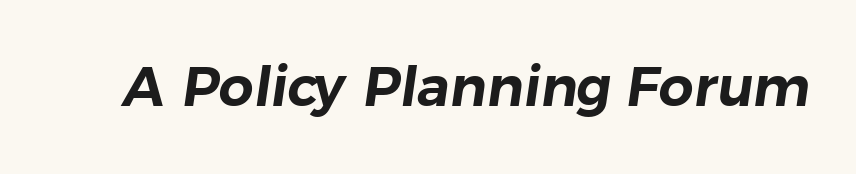
{"serif": "no", "width": "normal", "stroke_contrast": "low", "x_height": "medium", "monospaced": "no", "underline": "no", "letter_spacing": "normal", "letter_spacing_em": 0.0, "glyph_px": 55}
